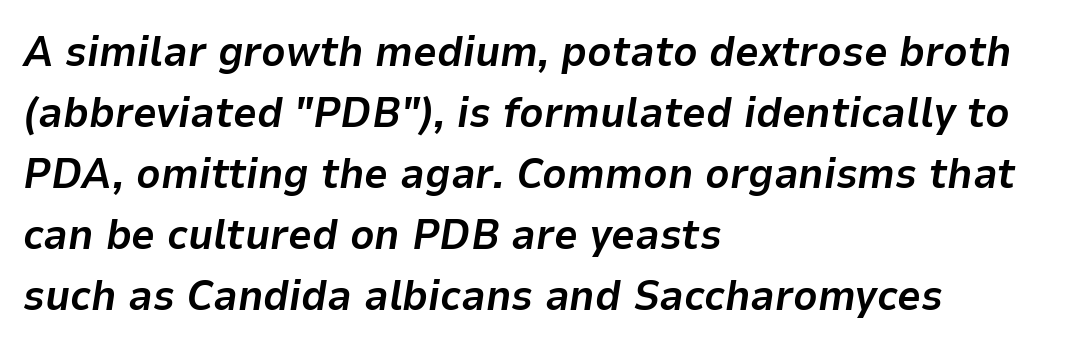
The image shows 42 px bold type, italic (leaning right); set left-aligned, normal line spacing (1.45x), normal letter spacing, not underlined; low stroke contrast and a medium x-height.
